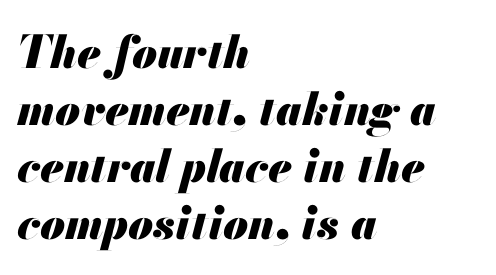
Characters are canted at an angle relative to the baseline's perpendicular. Tracking value appears to be zero — textbook default spacing. Looks like regular typesetting: each glyph gets only the width it needs. The words here are not underlined. Set as a true bold cut, around the 700 mark. Summary of vertical rhythm: regular, with standard interline spacing.
